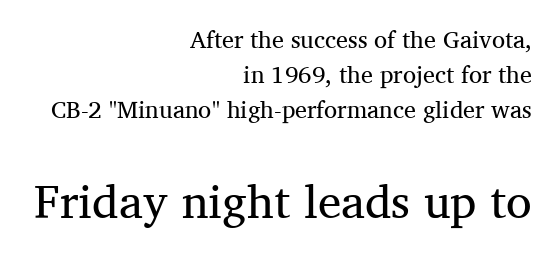
The image shows 47 px regular-weight serif type, upright; set right-aligned, normal line spacing (1.45x), normal letter spacing, not underlined; the second (bottom) block is 1.96x larger; medium stroke contrast and a medium x-height.
